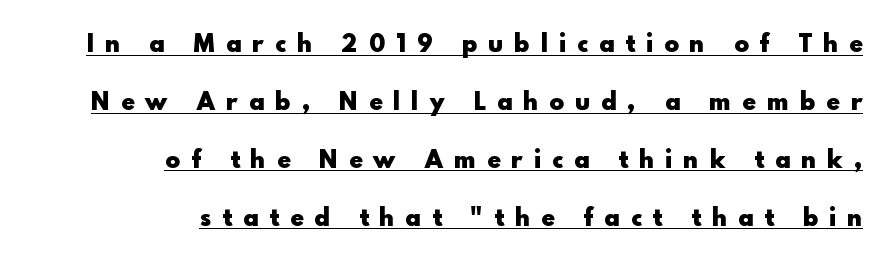
Q: Is the text bold? A: Yes.
Q: Is the text italic (slanted)? A: No, it is upright.
Q: Is the text underlined? A: Yes.
Q: How is the paragraph aligned? A: Right-aligned.
Q: Is the spacing between letters normal or unusually wide? A: Unusually wide.
Q: Is the spacing between lines tight, normal or loose? A: Loose.
